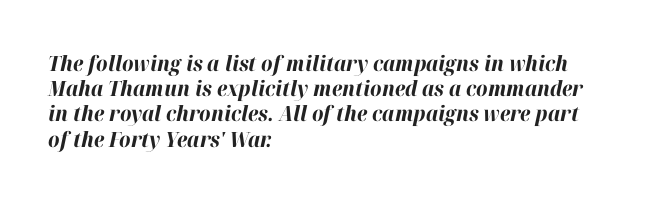
The image shows 21 px bold type, italic (leaning right); set left-aligned, line spacing 1.2x, normal letter spacing, not underlined.
